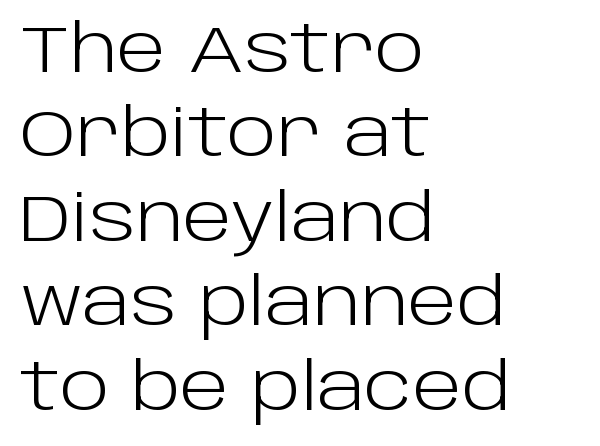
{"serif": "no", "italic": "no", "bold": "no", "weight": "light", "width": "normal", "stroke_contrast": "low", "x_height": "large", "monospaced": "no", "underline": "no", "align": "left", "line_spacing": "normal", "line_spacing_ratio": 1.3, "letter_spacing": "normal", "letter_spacing_em": 0.0, "glyph_px": 65}
